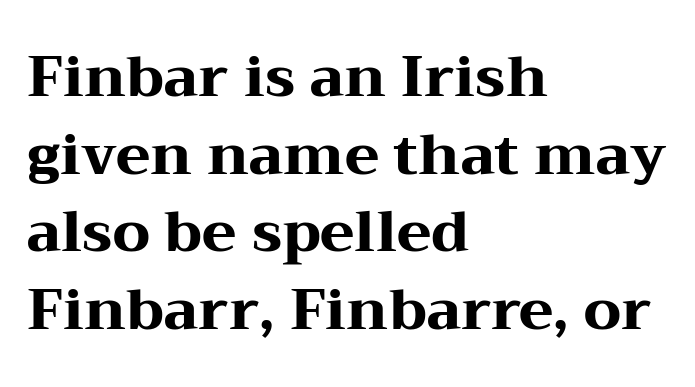
Q: Is the text bold? A: Yes.
Q: Is the text italic (slanted)? A: No, it is upright.
Q: Is the typeface a serif or a sans-serif typeface? A: Serif.
Q: Is the text underlined? A: No.
Q: How is the paragraph aligned? A: Left-aligned.
Q: Is the spacing between letters normal or unusually wide? A: Normal.
Q: Is the spacing between lines tight, normal or loose? A: Normal.
Q: Width (condensed, normal, or wide)? A: Wide.
Q: Stroke contrast? A: Medium.
Q: x-height? A: Medium.
Q: Monospaced? A: No.
